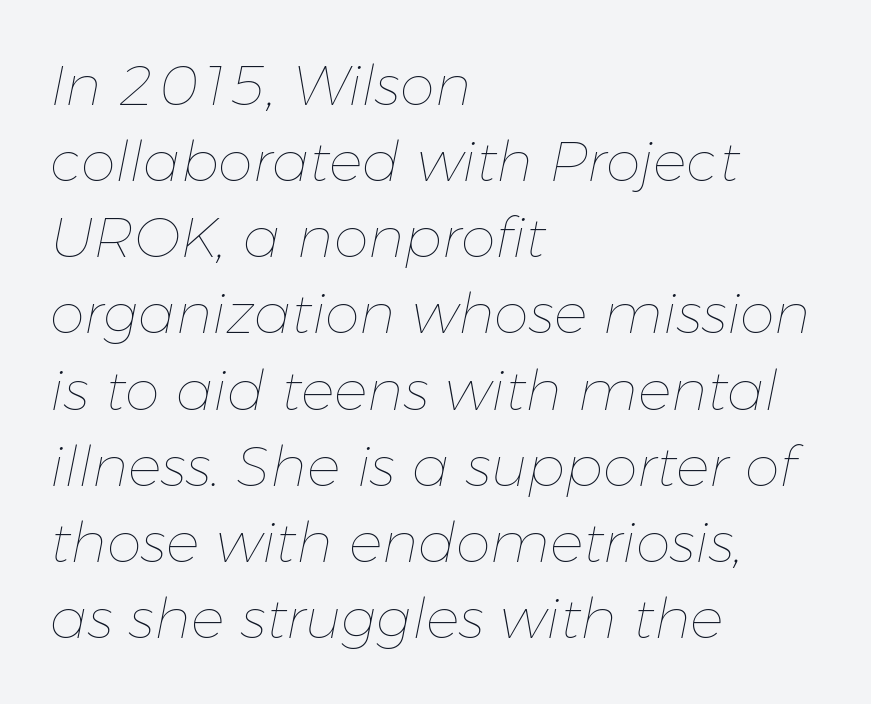
The image shows 56 px thin type, italic (leaning right); set left-aligned, normal line spacing (1.36x), normal letter spacing, not underlined; low stroke contrast and a medium x-height.
